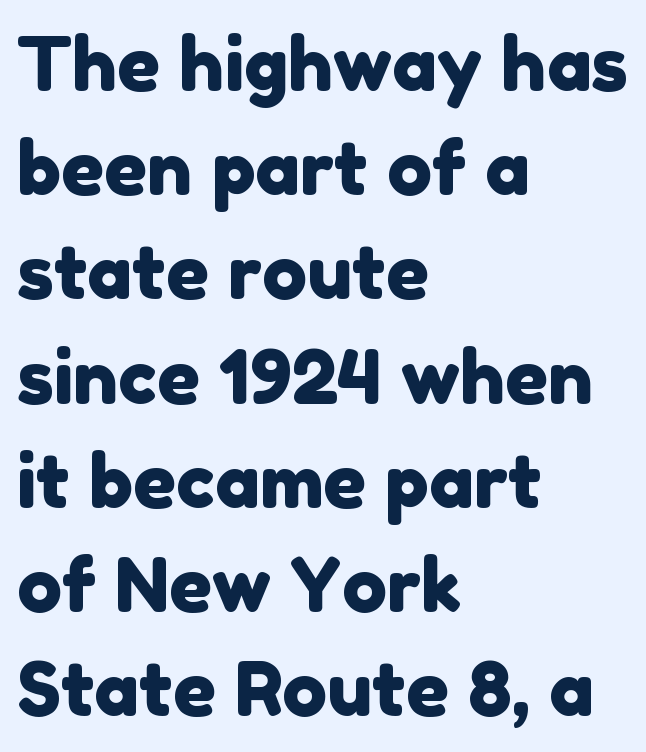
This rendering employs a face without finishing strokes, i.e., a sans-serif. Here the glyphs are tracked normally, forming tight word shapes. Leftover space on each line is placed entirely after the last word. Plain, unruled lines of type. The line-height multiplier appears to be the usual default.
